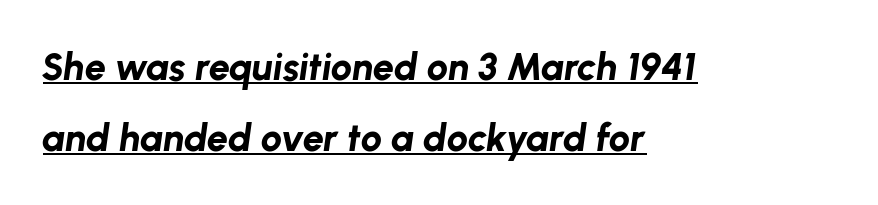
There's an unmistakable incline to the writing here. Glyph-to-glyph distance matches everyday printed text. The string is rendered with underlining switched on. What weight is shown? A full bold with thick strokes. Line starts are locked; line ends wander. Each letter keeps its own natural width here, so spacing adapts to shape.
